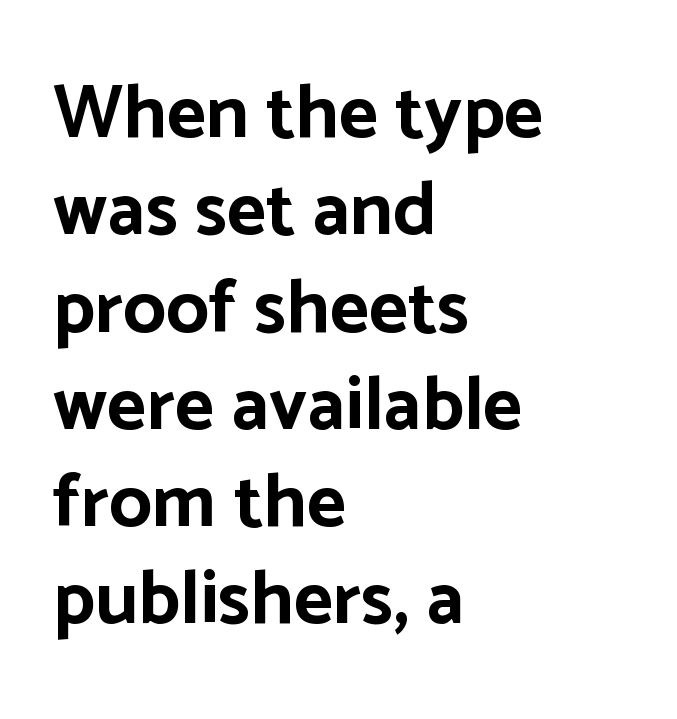
{"serif": "no", "italic": "no", "bold": "yes", "weight": "bold", "width": "normal", "stroke_contrast": "low", "x_height": "medium", "monospaced": "no", "underline": "no", "align": "left", "line_spacing": "normal", "line_spacing_ratio": 1.28, "letter_spacing": "normal", "letter_spacing_em": 0.0, "glyph_px": 76}
